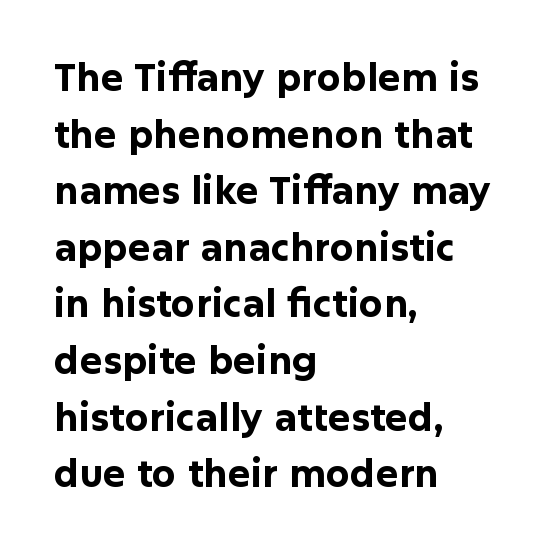
Q: Is the text bold? A: Yes.
Q: Is the text italic (slanted)? A: No, it is upright.
Q: Is the typeface a serif or a sans-serif typeface? A: Sans-serif.
Q: Is the text underlined? A: No.
Q: How is the paragraph aligned? A: Left-aligned.
Q: Is the spacing between letters normal or unusually wide? A: Normal.
Q: Is the spacing between lines tight, normal or loose? A: Normal.
Q: Width (condensed, normal, or wide)? A: Normal.
Q: Stroke contrast? A: Low.
Q: x-height? A: Medium.
Q: Monospaced? A: No.
